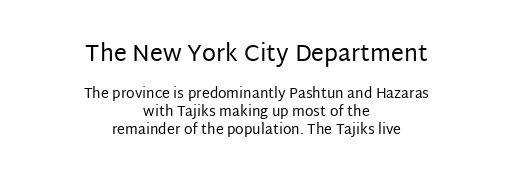
The image shows 23 px text type, upright; set centered, normal line spacing (1.26x), normal letter spacing, not underlined; the first (top) block is 1.64x larger.
